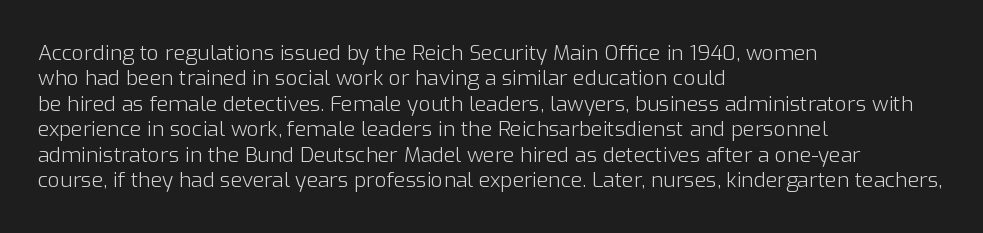
A bare baseline throughout the passage. Line beginnings align vertically; line endings do not. This sample uses plain, unmodified letter spacing. Posture: straight, roman, zero tilt. Is this a heavy cut? Hardly; it is regular or lighter.
